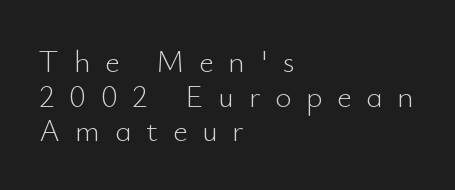
The image shows 31 px light sans-serif type, upright; set left-aligned, tight line spacing (1.12x), unusually wide letter spacing (+0.48 em), not underlined; low stroke contrast and a small x-height.
